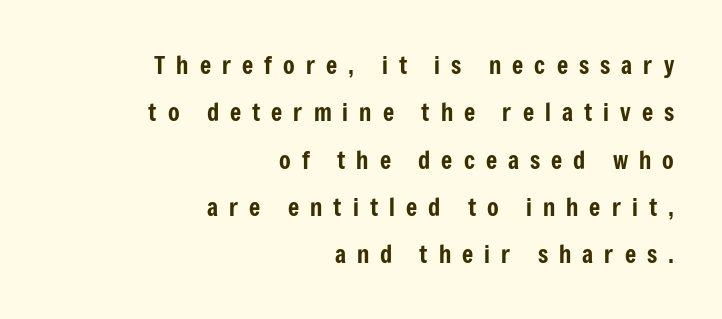
The image shows 24 px text type, upright; set right-aligned, loose line spacing (1.97x), unusually wide letter spacing (+0.46 em), not underlined.
